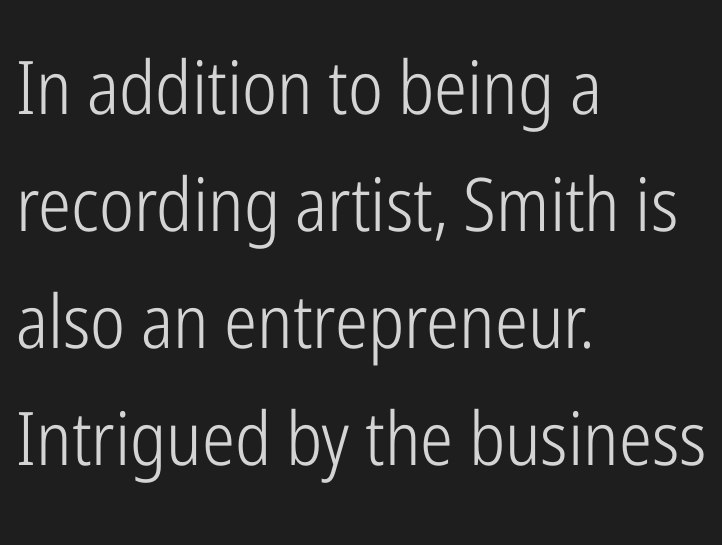
Q: Is the text bold? A: No.
Q: Is the text italic (slanted)? A: No, it is upright.
Q: Is the typeface a serif or a sans-serif typeface? A: Sans-serif.
Q: Is the text underlined? A: No.
Q: How is the paragraph aligned? A: Left-aligned.
Q: Is the spacing between letters normal or unusually wide? A: Normal.
Q: Is the spacing between lines tight, normal or loose? A: Normal.
Q: Width (condensed, normal, or wide)? A: Condensed.
Q: Stroke contrast? A: Low.
Q: x-height? A: Medium.
Q: Monospaced? A: No.
